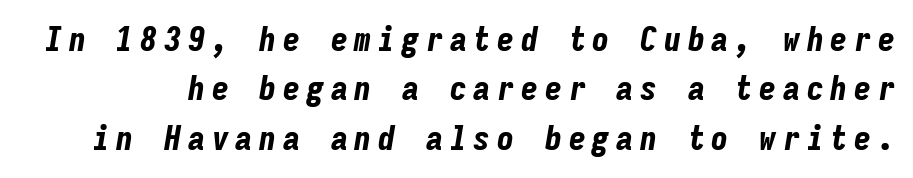
The image shows 34 px bold, condensed type, italic (leaning right), monospaced; set normal line spacing (1.45x), unusually wide letter spacing (+0.2 em), not underlined; low stroke contrast and a medium x-height.
